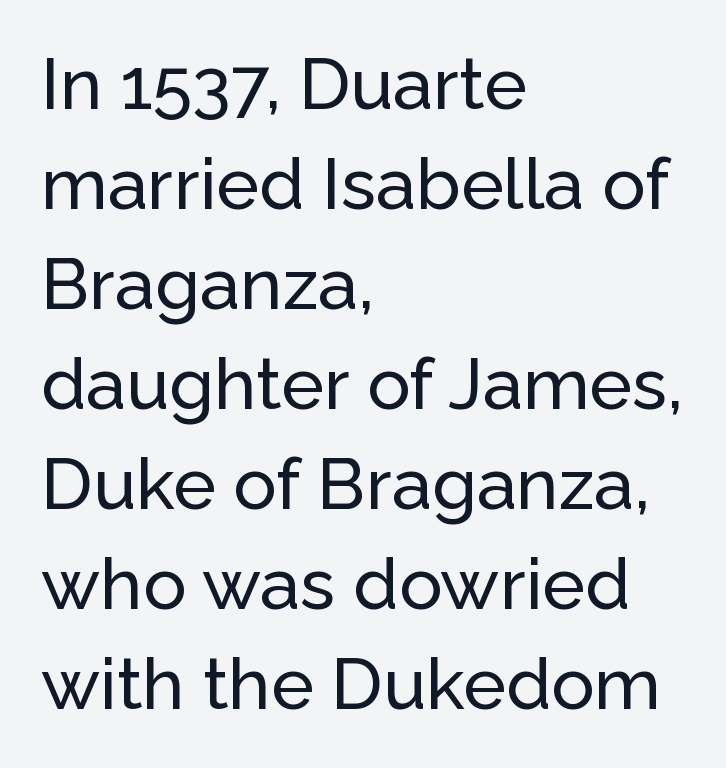
The lines in this sample share a left origin and differ only in where they stop. Lines of text with bare space underneath. Baseline-to-baseline distance is the conventional proportion of letter height. Ascenders rise straight up at ninety degrees. Each letter keeps its own natural width here, so spacing adapts to shape. Font category for this specimen: sans-serif.
